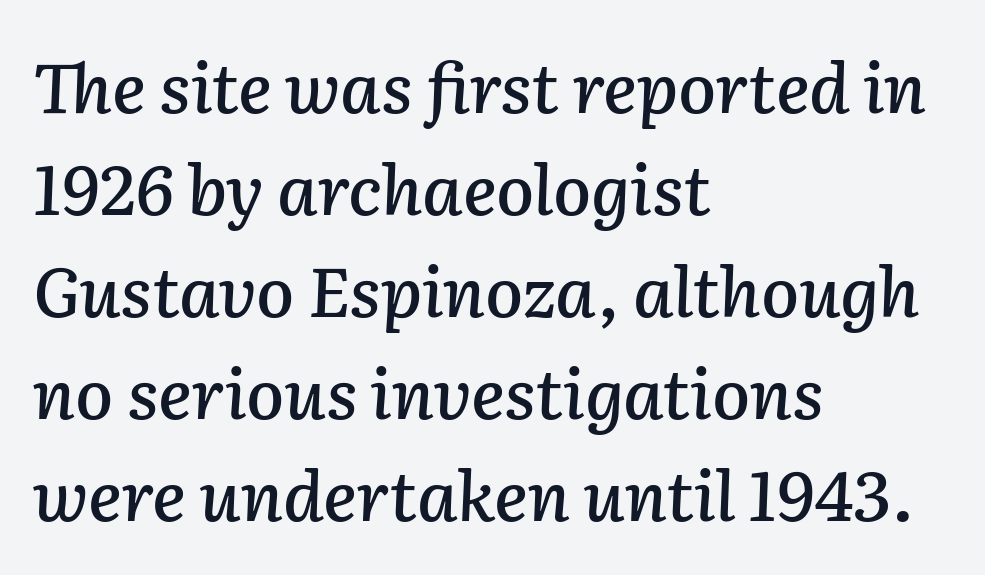
Q: Is the text italic (slanted)? A: Yes, it leans right by about 2 degrees.
Q: Is the text underlined? A: No.
Q: How is the paragraph aligned? A: Left-aligned.
Q: Is the spacing between letters normal or unusually wide? A: Normal.
Q: Is the spacing between lines tight, normal or loose? A: Normal.
Q: Width (condensed, normal, or wide)? A: Normal.
Q: Stroke contrast? A: Low.
Q: x-height? A: Medium.
Q: Monospaced? A: No.
